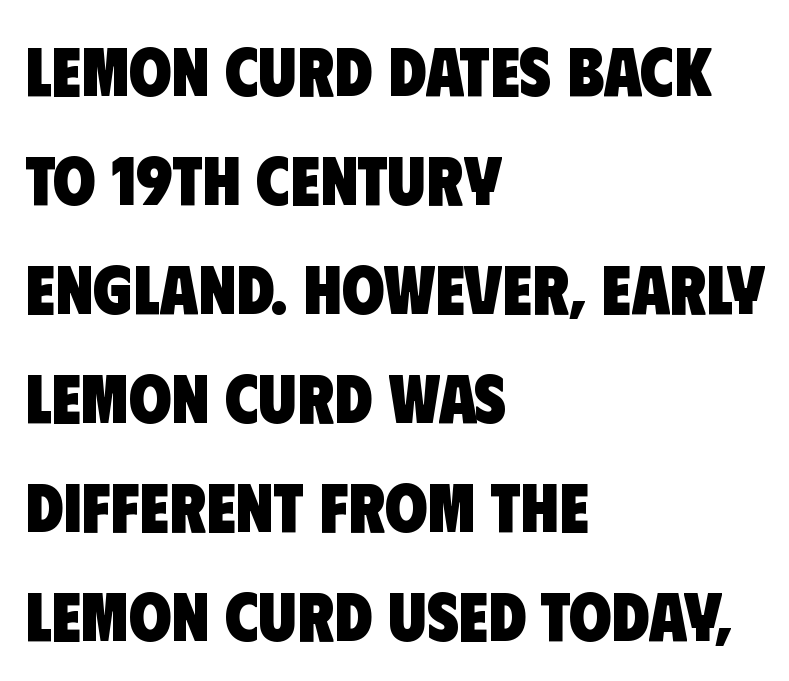
Q: Is the text bold? A: Yes.
Q: Is the typeface a serif or a sans-serif typeface? A: Sans-serif.
Q: Is the text underlined? A: No.
Q: How is the paragraph aligned? A: Left-aligned.
Q: Is the spacing between letters normal or unusually wide? A: Normal.
Q: Is the spacing between lines tight, normal or loose? A: Normal.
Q: Width (condensed, normal, or wide)? A: Condensed.
Q: Stroke contrast? A: Low.
Q: x-height? A: Large.
Q: Monospaced? A: No.
